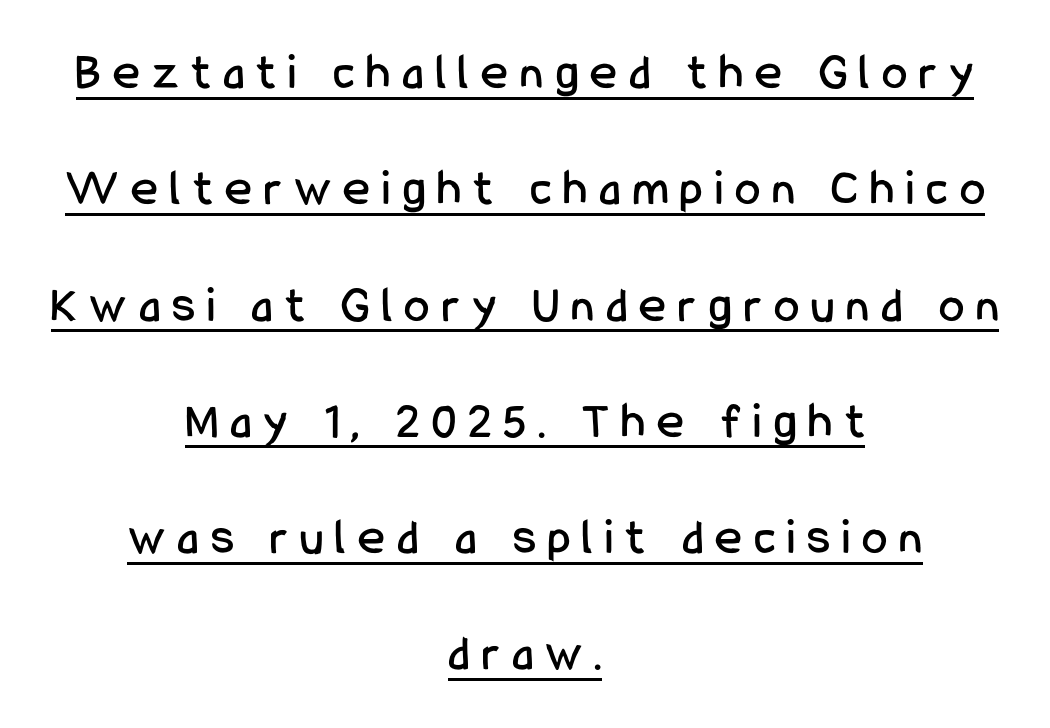
{"serif": "no", "italic": "no", "width": "condensed", "stroke_contrast": "low", "x_height": "medium", "monospaced": "no", "underline": "yes", "align": "center", "line_spacing": "loose", "line_spacing_ratio": 2.28, "letter_spacing": "wide", "letter_spacing_em": 0.24, "glyph_px": 51}
